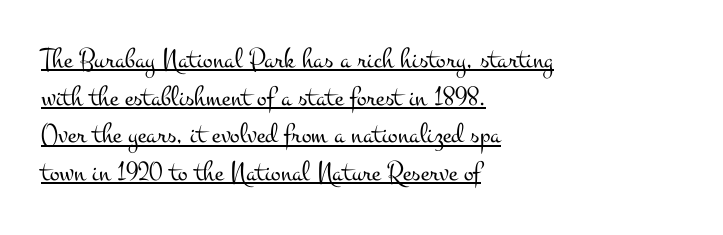
The image shows 29 px light, wide serif type; set left-aligned, normal line spacing (1.3x), normal letter spacing, underlined; medium stroke contrast and a small x-height.
